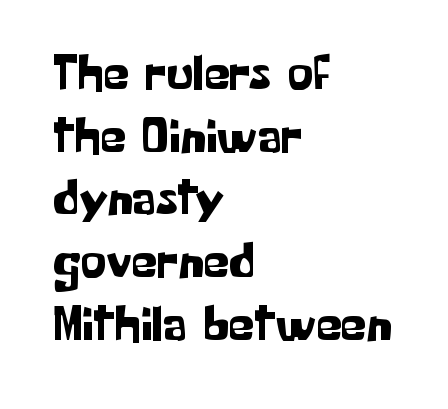
The image shows 51 px sans-serif type, upright; set left-aligned, line spacing 1.23x, normal letter spacing, not underlined; low stroke contrast and a medium x-height.
